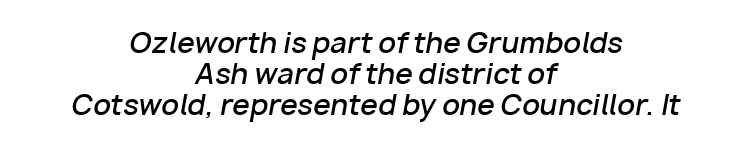
Q: Is the text bold? A: Semi-bold.
Q: Is the text italic (slanted)? A: Yes, it leans right by about 10 degrees.
Q: Is the text underlined? A: No.
Q: How is the paragraph aligned? A: Centered.
Q: Is the spacing between letters normal or unusually wide? A: Normal.
Q: Is the spacing between lines tight, normal or loose? A: Tight.
Q: Width (condensed, normal, or wide)? A: Normal.
Q: Stroke contrast? A: Low.
Q: x-height? A: Medium.
Q: Monospaced? A: No.
